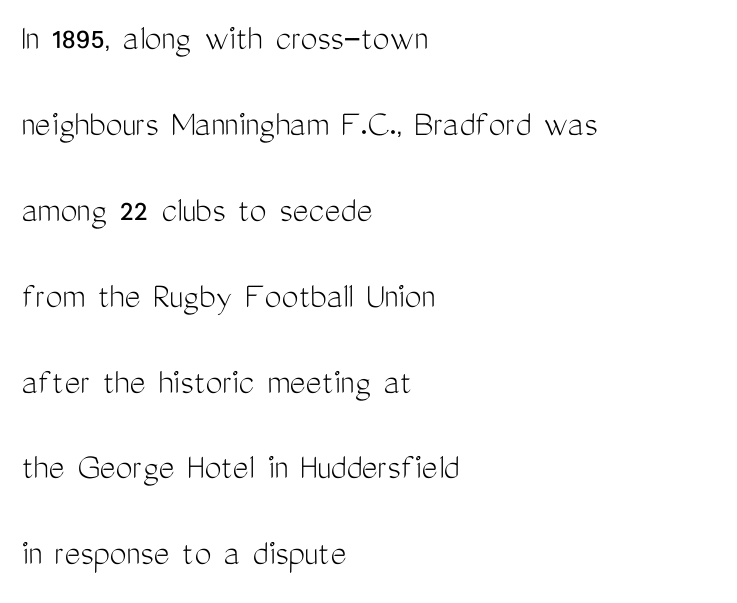
The image shows 38 px light, condensed sans-serif type, upright; set left-aligned, loose line spacing (2.26x), normal letter spacing, not underlined; medium stroke contrast and a medium x-height.
